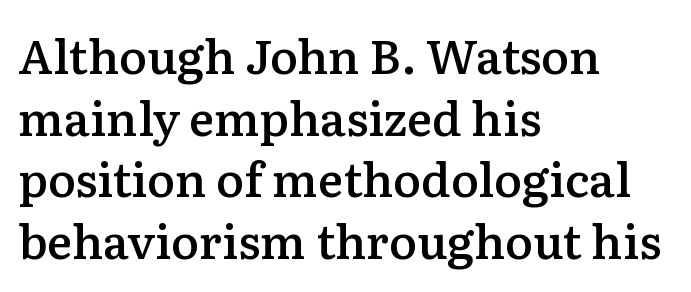
Q: Is the text bold? A: Semi-bold.
Q: Is the text italic (slanted)? A: No, it is upright.
Q: Is the typeface a serif or a sans-serif typeface? A: Serif.
Q: Is the text underlined? A: No.
Q: How is the paragraph aligned? A: Left-aligned.
Q: Is the spacing between letters normal or unusually wide? A: Normal.
Q: Is the spacing between lines tight, normal or loose? A: Normal.
Q: Width (condensed, normal, or wide)? A: Normal.
Q: Stroke contrast? A: Low.
Q: x-height? A: Medium.
Q: Monospaced? A: No.
